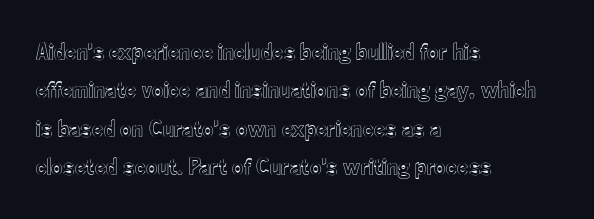
{"italic": "no", "underline": "no", "align": "left", "line_spacing": "normal", "line_spacing_ratio": 1.54, "letter_spacing": "normal", "letter_spacing_em": 0.0, "glyph_px": 25}
